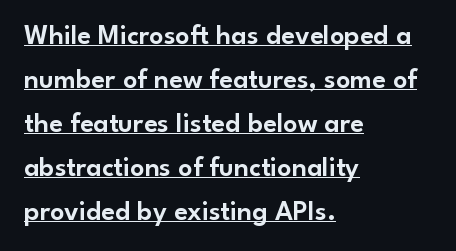
The image shows 28 px sans-serif type, upright; set left-aligned, normal line spacing (1.57x), normal letter spacing, underlined; low stroke contrast and a small x-height.
